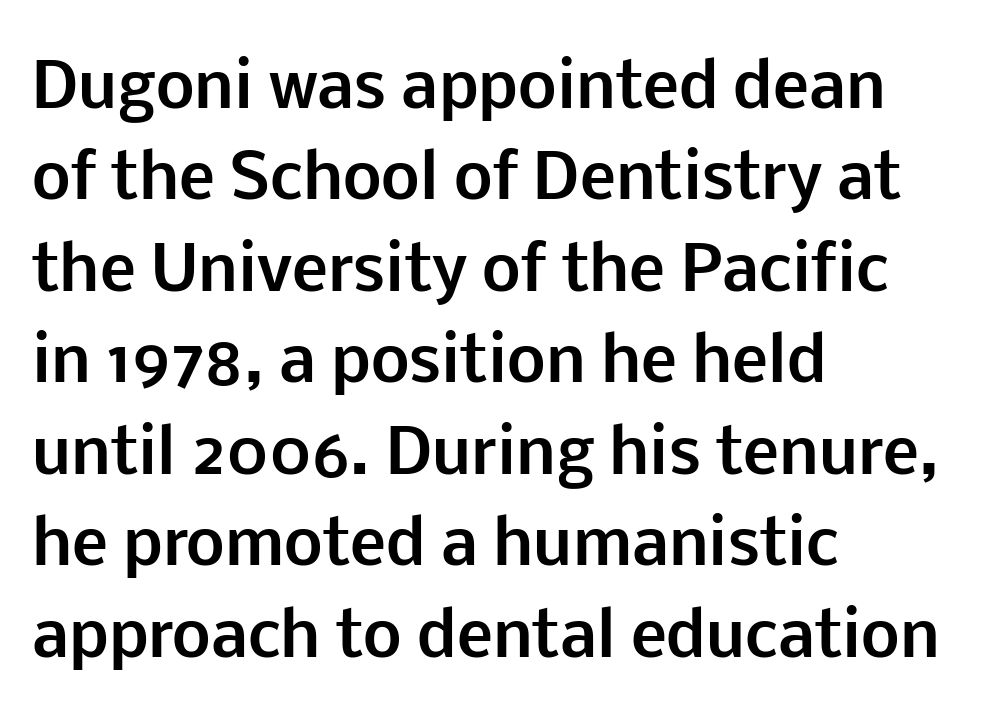
{"serif": "no", "italic": "no", "bold": "yes", "weight": "bold", "width": "normal", "stroke_contrast": "low", "x_height": "medium", "monospaced": "no", "underline": "no", "align": "left", "line_spacing": "normal", "line_spacing_ratio": 1.5, "letter_spacing": "normal", "letter_spacing_em": 0.0, "glyph_px": 61}
